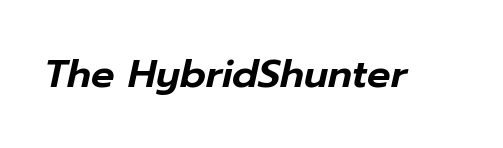
{"italic": "yes", "lean": "right", "slant_degrees": 12, "width": "normal", "stroke_contrast": "low", "x_height": "medium", "monospaced": "no", "underline": "no", "letter_spacing": "normal", "letter_spacing_em": 0.0, "glyph_px": 39}
